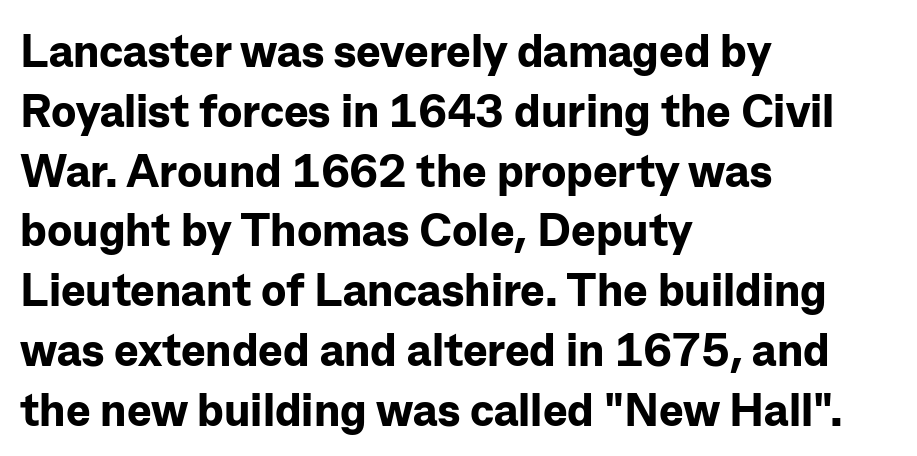
Is the letter spacing exaggerated? No — it looks like the ordinary default. Reading down the block, your eye returns to a fixed left position each line. Proportional: the letters do not fall into vertical columns. A typesetter would call this leading conventional body-copy spacing. The characters display no serif detailing; their extremities are plain.
